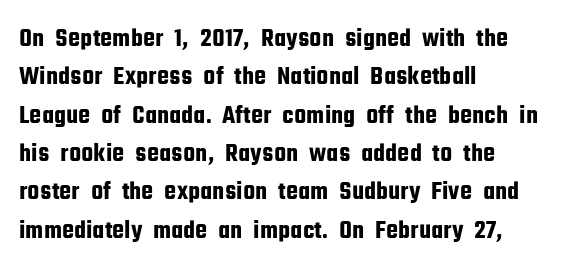
Compared with typical paragraphs, the rows here are spaced about the same. Posture: straight, roman, zero tilt. Inter-character spacing is left at the font's built-in metrics. The space beneath each line is pristine and unruled. The compositor pushed each line to the left boundary.
